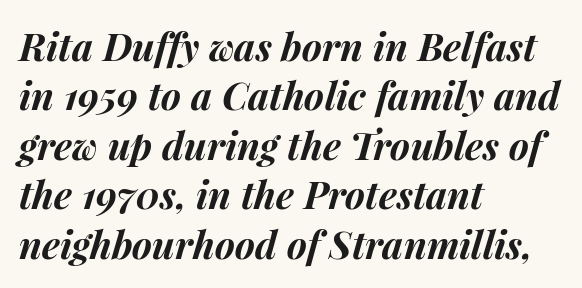
{"italic": "yes", "lean": "right", "slant_degrees": 15, "bold": "yes", "weight": "bold", "width": "normal", "stroke_contrast": "medium", "x_height": "medium", "monospaced": "no", "underline": "no", "align": "left", "line_spacing": "normal", "line_spacing_ratio": 1.3, "letter_spacing": "normal", "letter_spacing_em": 0.0, "glyph_px": 38}
